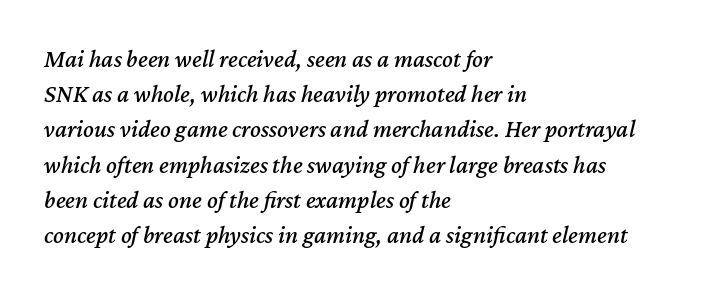
The image shows 25 px text type, italic (leaning right); set left-aligned, normal line spacing (1.41x), normal letter spacing, not underlined.
